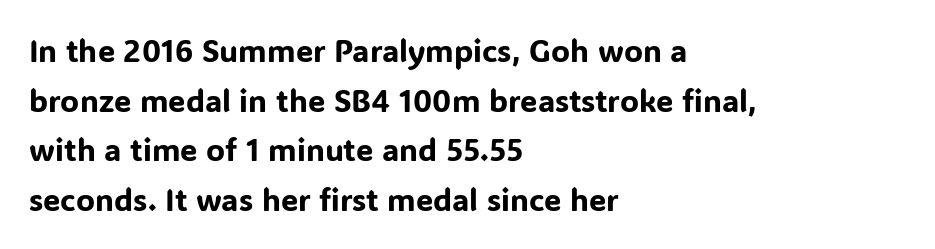
The image shows 31 px sans-serif type, upright; set left-aligned, normal line spacing (1.6x), normal letter spacing, not underlined; low stroke contrast and a medium x-height.
